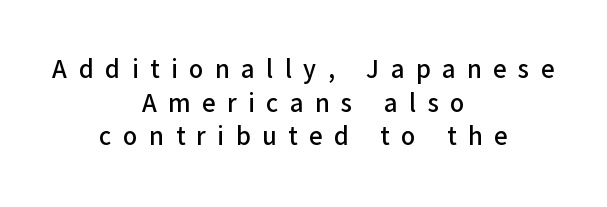
Q: Is the text italic (slanted)? A: No, it is upright.
Q: Is the text underlined? A: No.
Q: How is the paragraph aligned? A: Centered.
Q: Is the spacing between letters normal or unusually wide? A: Unusually wide.
Q: Is the spacing between lines tight, normal or loose? A: Normal.
